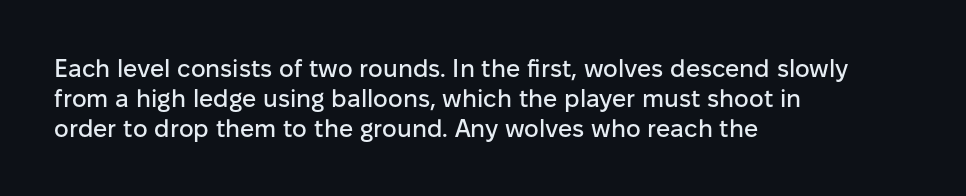
{"italic": "no", "underline": "no", "align": "left", "line_spacing_ratio": 1.2, "letter_spacing": "normal", "letter_spacing_em": 0.0, "glyph_px": 25}
